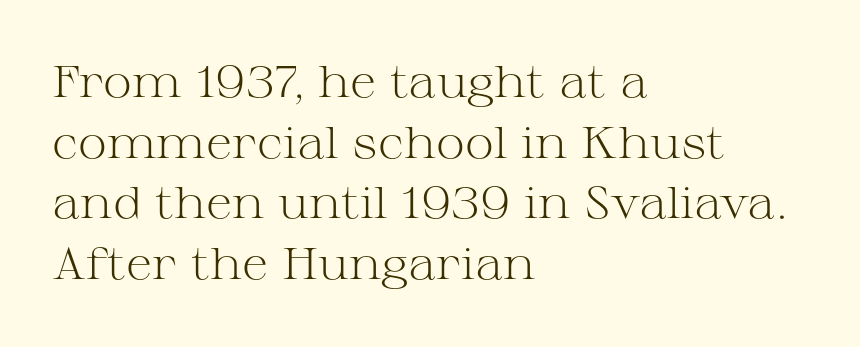
The image shows 44 px light, wide serif type, upright; set left-aligned, normal line spacing (1.38x), normal letter spacing, not underlined; medium stroke contrast and a medium x-height.
